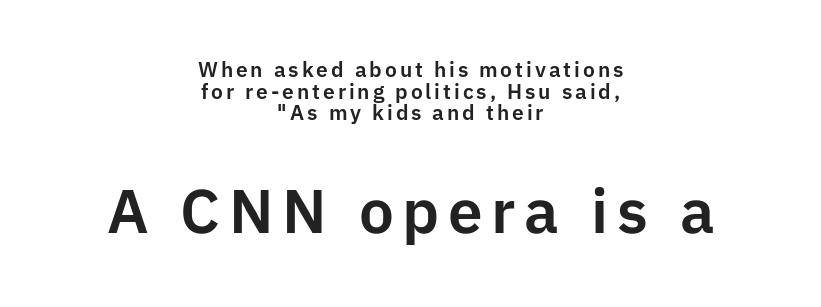
Typographically, this falls in the sans-serif category. A typesetter would call this proportional, since set widths differ per character. The space between consecutive lines is stingy. Each line is balanced around a shared central axis. The emphasis by scale lands on block number two, below. The words here are not underlined.
